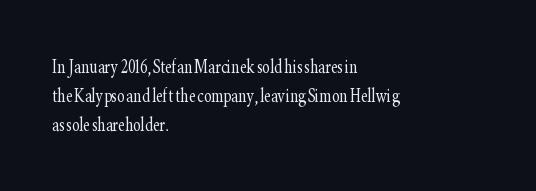
Q: Is the text bold? A: No.
Q: Is the text italic (slanted)? A: No, it is upright.
Q: Is the text underlined? A: No.
Q: How is the paragraph aligned? A: Left-aligned.
Q: Is the spacing between letters normal or unusually wide? A: Normal.
Q: Is the spacing between lines tight, normal or loose? A: Normal.
